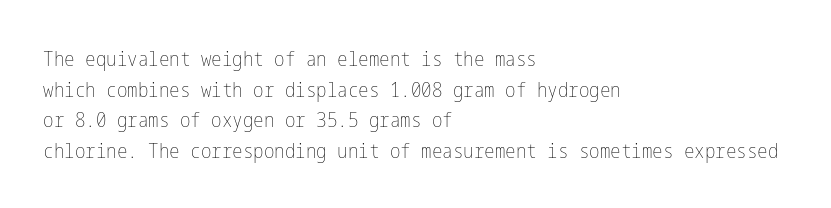
The strip under each line holds only bare page. The lines in this sample share a left origin and differ only in where they stop. The block of text has a typical density, with ordinary space between rows. A typesetter would call this zero additional tracking. Each stroke keeps to a modest, everyday thickness or less. Style check: upright.
